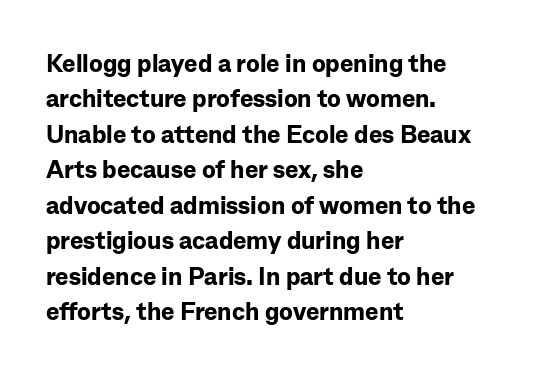
Q: Is the text bold? A: Yes.
Q: Is the text italic (slanted)? A: No, it is upright.
Q: Is the text underlined? A: No.
Q: How is the paragraph aligned? A: Left-aligned.
Q: Is the spacing between letters normal or unusually wide? A: Normal.
Q: Is the spacing between lines tight, normal or loose? A: Normal.
